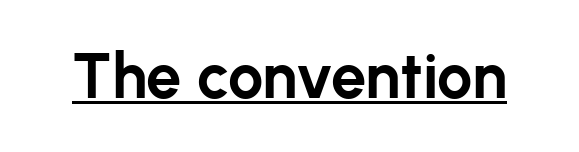
Check the space under the baseline: a stroke is drawn there. Its strokes are broad and dark, the hallmark of bold type. Characters remain perfectly vertical along every line. A typesetter would label this face a sans. You could call the tracking neutral — neither tight nor loose. Is this a fixed-width face? No — the glyphs have proportional, varying widths.
